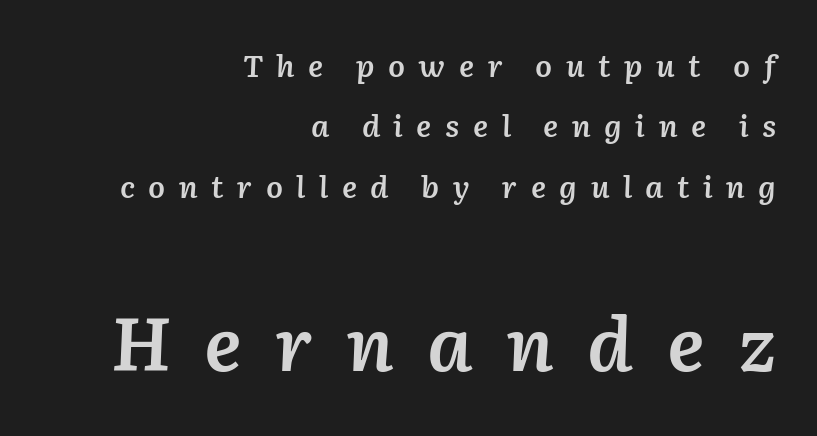
Q: Is the text bold? A: Semi-bold.
Q: Is the text italic (slanted)? A: Yes, it leans right by about 2 degrees.
Q: Is the text underlined? A: No.
Q: How is the paragraph aligned? A: Right-aligned.
Q: Is the spacing between letters normal or unusually wide? A: Unusually wide.
Q: Is the spacing between lines tight, normal or loose? A: Loose.
Q: Which block of text is set in a larger size, the first (top) or the second (bottom)? A: The second (bottom) one.
Q: Width (condensed, normal, or wide)? A: Normal.
Q: Stroke contrast? A: Low.
Q: x-height? A: Medium.
Q: Monospaced? A: No.
